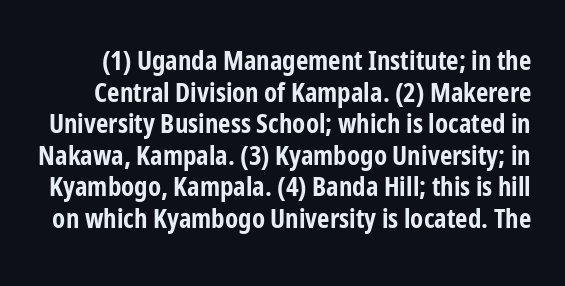
{"italic": "no", "bold": "yes", "underline": "no", "line_spacing_ratio": 1.17, "letter_spacing": "normal", "letter_spacing_em": 0.0, "glyph_px": 27}
